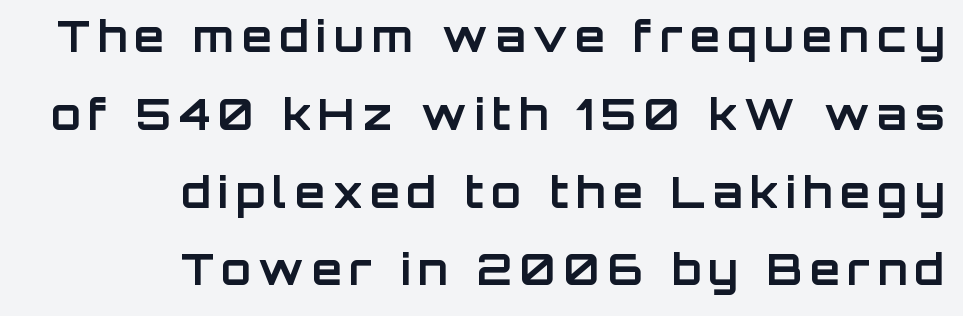
The image shows 43 px bold sans-serif type, upright; set right-aligned, line spacing 1.81x, not underlined; low stroke contrast and a large x-height.
